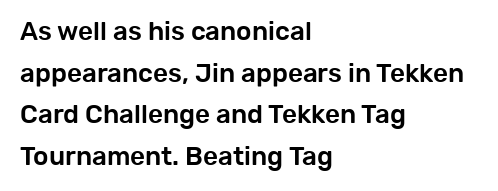
The image shows 26 px text type, upright; set left-aligned, normal line spacing (1.6x), normal letter spacing, not underlined.
